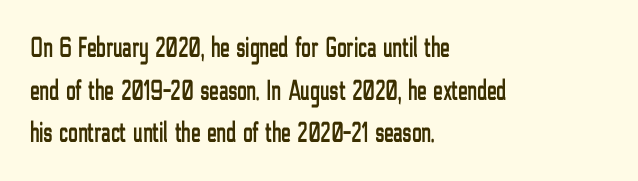
Q: Is the text italic (slanted)? A: No, it is upright.
Q: Is the typeface a serif or a sans-serif typeface? A: Sans-serif.
Q: Is the text underlined? A: No.
Q: How is the paragraph aligned? A: Left-aligned.
Q: Is the spacing between letters normal or unusually wide? A: Normal.
Q: Is the spacing between lines tight, normal or loose? A: Normal.
Q: Width (condensed, normal, or wide)? A: Condensed.
Q: Stroke contrast? A: Low.
Q: x-height? A: Medium.
Q: Monospaced? A: No.
